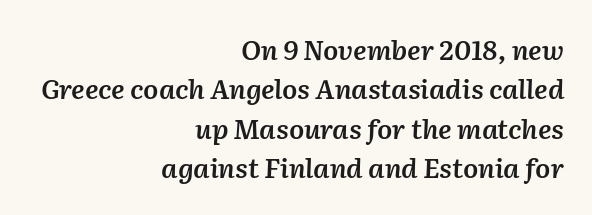
The image shows 27 px text type, italic (leaning right); set right-aligned, normal line spacing (1.46x), normal letter spacing, not underlined.
